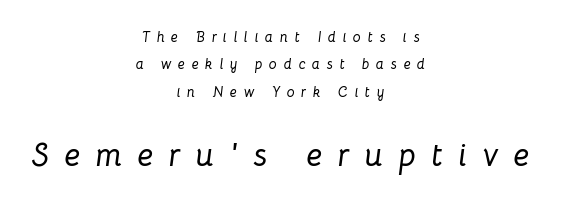
The image shows 32 px text type, italic (leaning right); set centered, loose line spacing (1.95x), unusually wide letter spacing (+0.48 em), not underlined; the second (bottom) block is 2.29x larger; low stroke contrast and a medium x-height.
